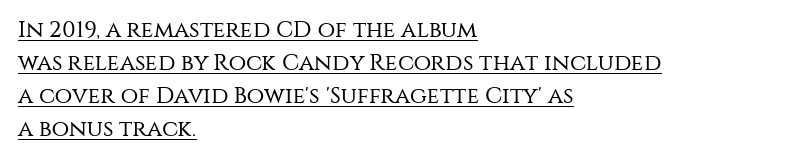
The image shows 23 px text type, upright; set left-aligned, normal line spacing (1.44x), normal letter spacing, underlined.
